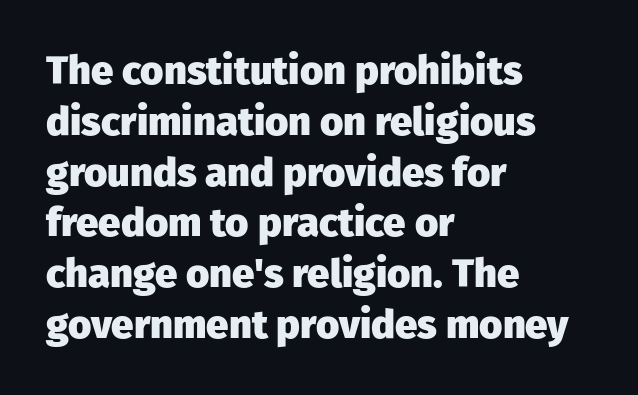
{"serif": "no", "italic": "no", "bold": "yes", "weight": "heavy", "width": "normal", "stroke_contrast": "low", "x_height": "medium", "monospaced": "no", "underline": "no", "align": "left", "line_spacing": "normal", "line_spacing_ratio": 1.27, "letter_spacing": "normal", "letter_spacing_em": 0.0, "glyph_px": 40}
